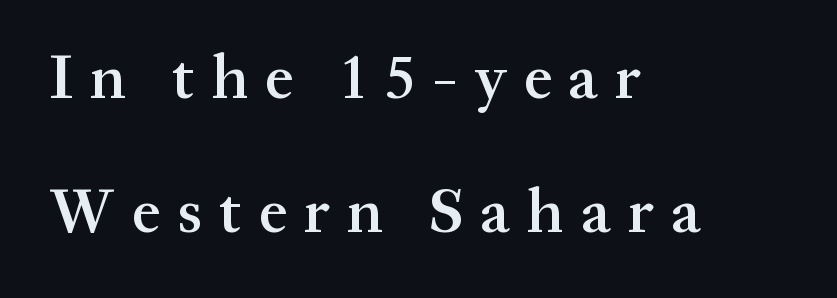
The image shows 64 px semibold serif type, upright; set left-aligned, loose line spacing (2.1x), unusually wide letter spacing (+0.26 em), not underlined; medium stroke contrast and a medium x-height.
